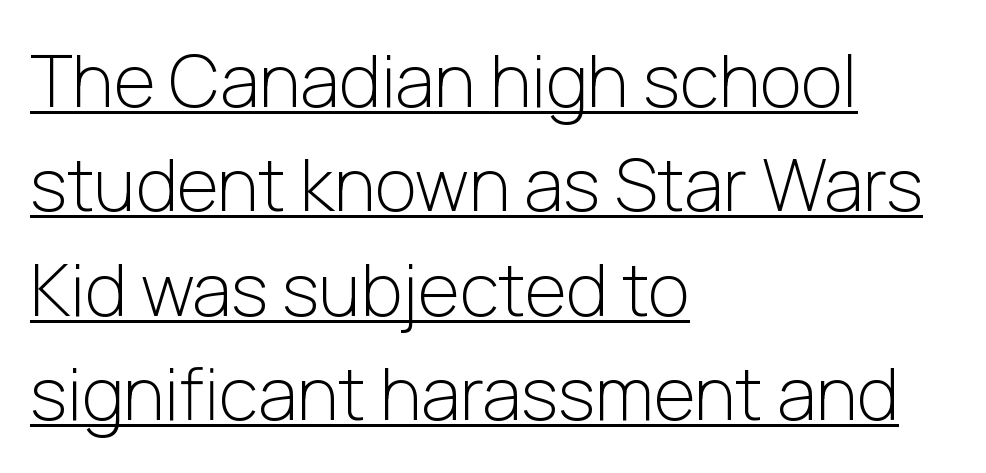
Q: Is the text bold? A: No.
Q: Is the text italic (slanted)? A: No, it is upright.
Q: Is the typeface a serif or a sans-serif typeface? A: Sans-serif.
Q: Is the text underlined? A: Yes.
Q: How is the paragraph aligned? A: Left-aligned.
Q: Is the spacing between letters normal or unusually wide? A: Normal.
Q: Is the spacing between lines tight, normal or loose? A: Normal.
Q: Width (condensed, normal, or wide)? A: Normal.
Q: Stroke contrast? A: Low.
Q: x-height? A: Medium.
Q: Monospaced? A: No.
